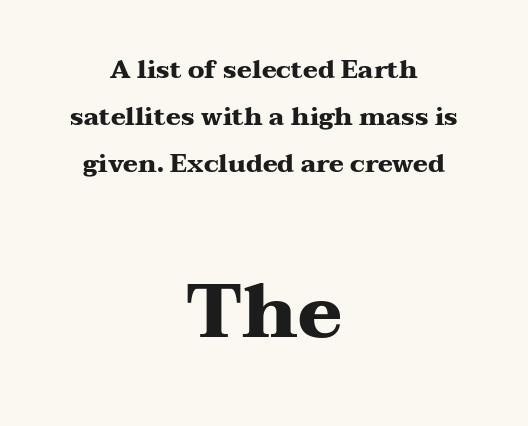
Small over large — that's the arrangement of the two blocks here. Nobody drew a line under any word here. The letters sit at their default tracking, neither squeezed nor spread. Plenty of ink on the page — the face is bold. The text block is weighted toward neither margin, spreading evenly from the middle. The letters stand upright; this is a roman face.
